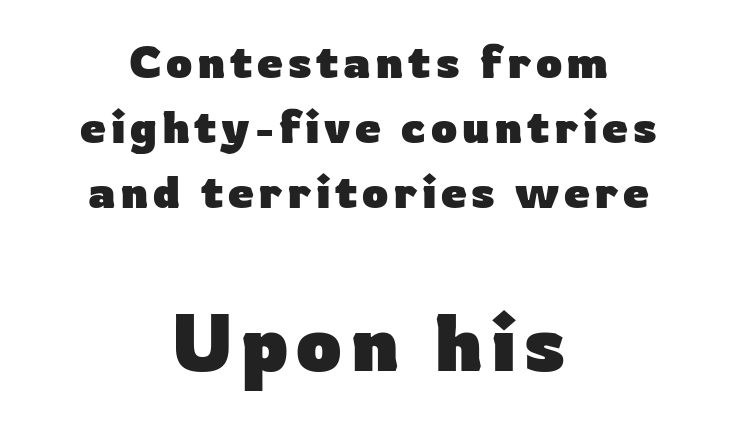
{"serif": "no", "italic": "no", "bold": "yes", "weight": "heavy", "width": "normal", "stroke_contrast": "low", "x_height": "medium", "monospaced": "no", "underline": "no", "align": "center", "line_spacing": "normal", "line_spacing_ratio": 1.41, "larger_block": "second", "size_ratio": 1.74, "glyph_px": 80}
